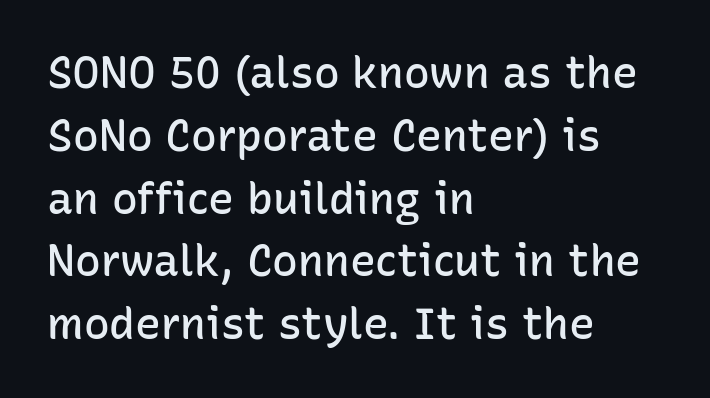
Q: Is the text bold? A: Semi-bold.
Q: Is the text italic (slanted)? A: No, it is upright.
Q: Is the typeface a serif or a sans-serif typeface? A: Sans-serif.
Q: Is the text underlined? A: No.
Q: How is the paragraph aligned? A: Left-aligned.
Q: Is the spacing between letters normal or unusually wide? A: Normal.
Q: Is the spacing between lines tight, normal or loose? A: Normal.
Q: Width (condensed, normal, or wide)? A: Normal.
Q: Stroke contrast? A: Low.
Q: x-height? A: Medium.
Q: Monospaced? A: No.
